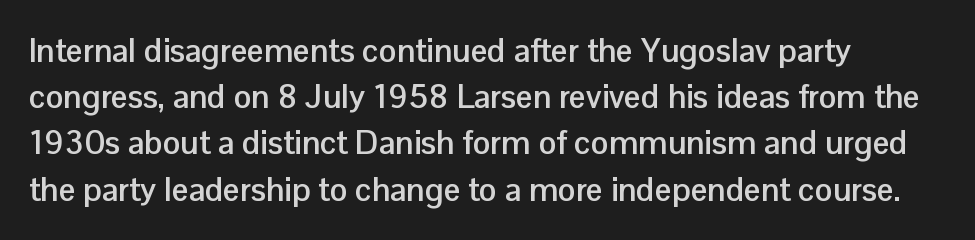
Q: Is the text bold? A: Yes.
Q: Is the text italic (slanted)? A: No, it is upright.
Q: Is the typeface a serif or a sans-serif typeface? A: Sans-serif.
Q: Is the text underlined? A: No.
Q: How is the paragraph aligned? A: Left-aligned.
Q: Is the spacing between letters normal or unusually wide? A: Normal.
Q: Is the spacing between lines tight, normal or loose? A: Normal.
Q: Width (condensed, normal, or wide)? A: Normal.
Q: Stroke contrast? A: Low.
Q: x-height? A: Medium.
Q: Monospaced? A: No.
